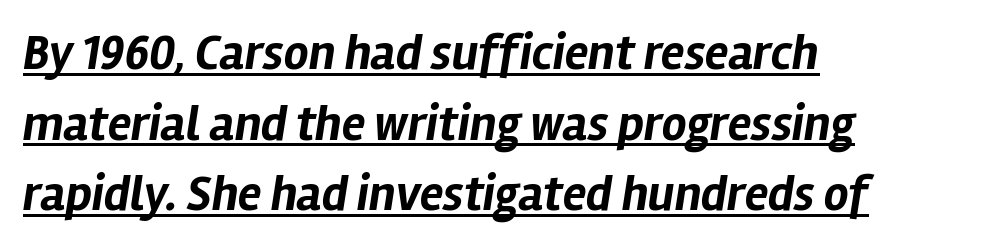
Q: Is the text bold? A: Yes.
Q: Is the text italic (slanted)? A: Yes, it leans right by about 12 degrees.
Q: Is the text underlined? A: Yes.
Q: How is the paragraph aligned? A: Left-aligned.
Q: Is the spacing between letters normal or unusually wide? A: Normal.
Q: Is the spacing between lines tight, normal or loose? A: Normal.
Q: Width (condensed, normal, or wide)? A: Normal.
Q: Stroke contrast? A: Low.
Q: x-height? A: Medium.
Q: Monospaced? A: No.
